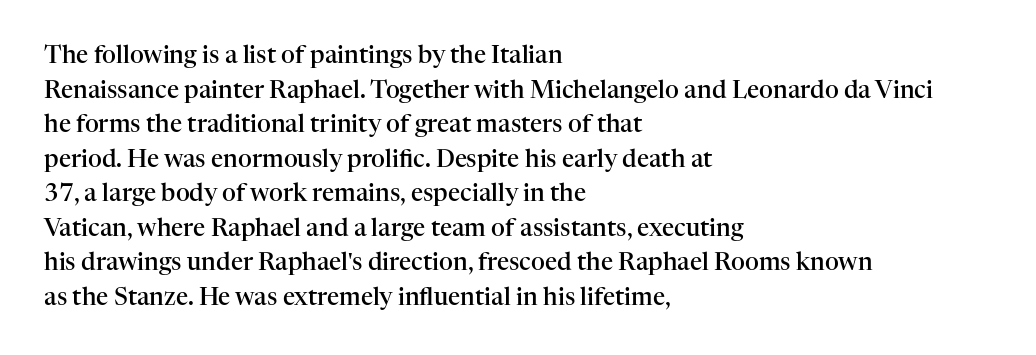
Inter-character spacing is left at the font's built-in metrics. Is there any slant? The stems are plumb. Reading down the block, your eye returns to a fixed left position each line. A semibold gives these letters moderate extra thickness, short of bold.
